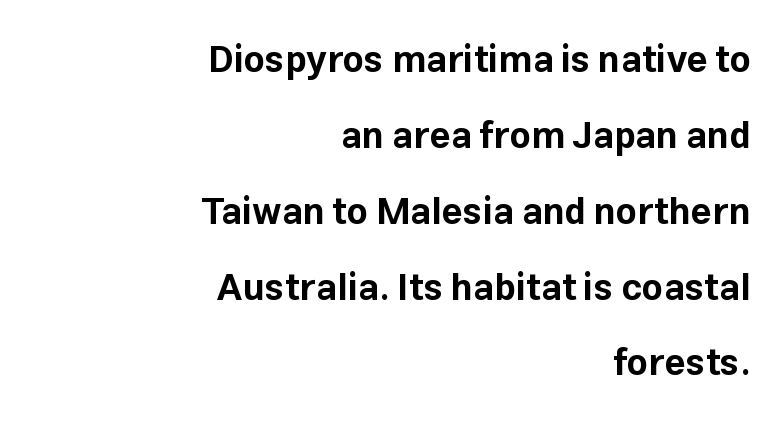
The image shows 37 px bold sans-serif type, upright; set right-aligned, loose line spacing (2.05x), normal letter spacing, not underlined; low stroke contrast and a medium x-height.
